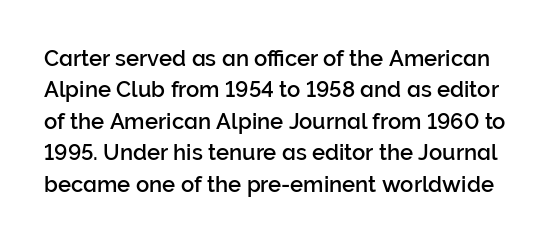
Q: Is the text italic (slanted)? A: No, it is upright.
Q: Is the text underlined? A: No.
Q: Is the spacing between letters normal or unusually wide? A: Normal.
Q: Is the spacing between lines tight, normal or loose? A: Normal.
